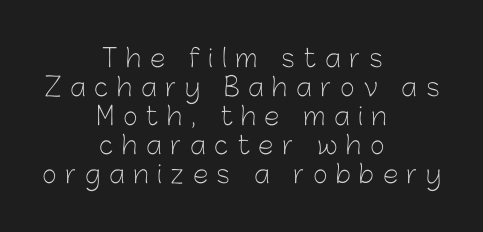
The image shows 25 px text type, upright; set centered, line spacing 1.16x, unusually wide letter spacing (+0.35 em), not underlined.
